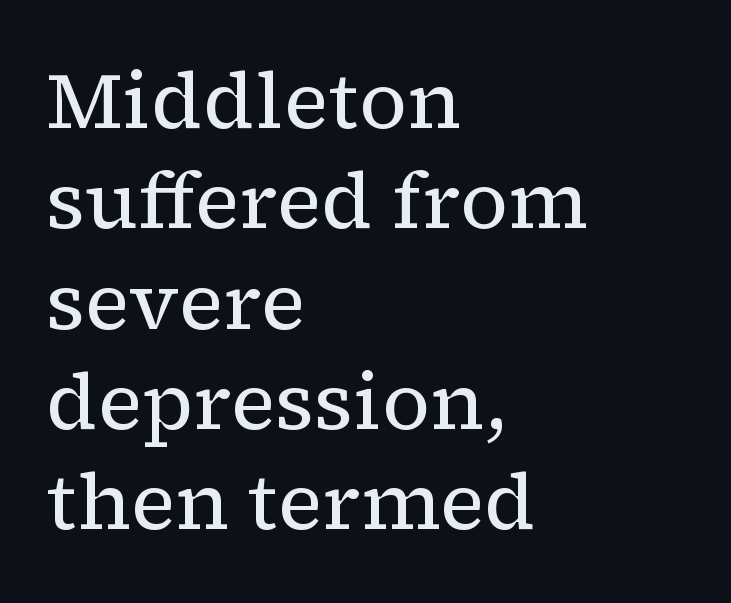
Q: Is the text bold? A: No.
Q: Is the text italic (slanted)? A: No, it is upright.
Q: Is the typeface a serif or a sans-serif typeface? A: Serif.
Q: Is the text underlined? A: No.
Q: How is the paragraph aligned? A: Left-aligned.
Q: Is the spacing between letters normal or unusually wide? A: Normal.
Q: Is the spacing between lines tight, normal or loose? A: Normal.
Q: Width (condensed, normal, or wide)? A: Normal.
Q: Stroke contrast? A: Low.
Q: x-height? A: Medium.
Q: Monospaced? A: No.
